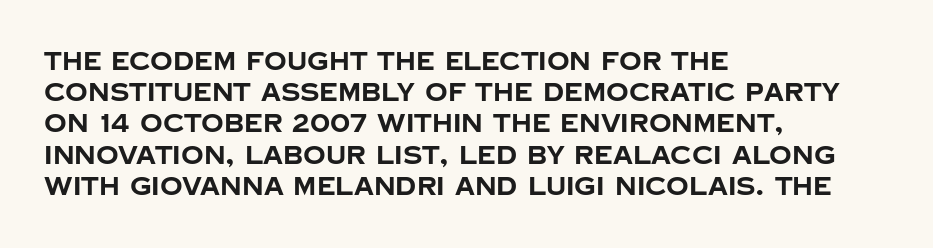
Q: Is the text bold? A: Yes.
Q: Is the text italic (slanted)? A: No, it is upright.
Q: Is the text underlined? A: No.
Q: How is the paragraph aligned? A: Left-aligned.
Q: Is the spacing between letters normal or unusually wide? A: Normal.
Q: Is the spacing between lines tight, normal or loose? A: Normal.
